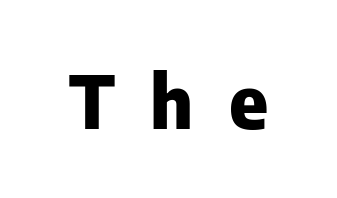
{"serif": "no", "italic": "no", "bold": "yes", "weight": "heavy", "width": "normal", "stroke_contrast": "low", "x_height": "medium", "monospaced": "no", "underline": "no", "letter_spacing": "wide", "letter_spacing_em": 0.48, "glyph_px": 74}
